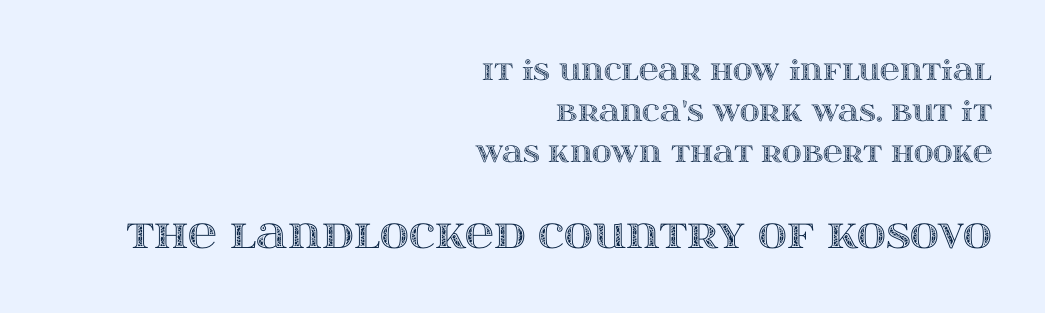
The image shows 40 px wide type, upright; set right-aligned, normal line spacing (1.52x), normal letter spacing, not underlined; the second (bottom) block is 1.48x larger; a large x-height.
